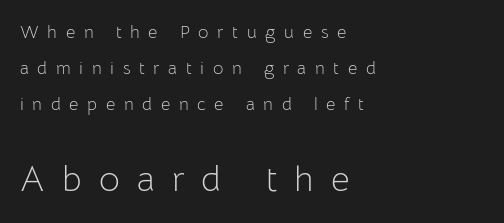
Q: Is the text bold? A: No.
Q: Is the text italic (slanted)? A: No, it is upright.
Q: Is the typeface a serif or a sans-serif typeface? A: Sans-serif.
Q: Is the text underlined? A: No.
Q: How is the paragraph aligned? A: Left-aligned.
Q: Is the spacing between letters normal or unusually wide? A: Unusually wide.
Q: Is the spacing between lines tight, normal or loose? A: Loose.
Q: Which block of text is set in a larger size, the first (top) or the second (bottom)? A: The second (bottom) one.
Q: Width (condensed, normal, or wide)? A: Normal.
Q: Stroke contrast? A: Low.
Q: x-height? A: Medium.
Q: Monospaced? A: No.
